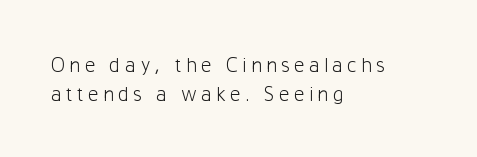
{"italic": "no", "bold": "no", "underline": "no", "align": "left", "line_spacing": "normal", "line_spacing_ratio": 1.37, "glyph_px": 21}
